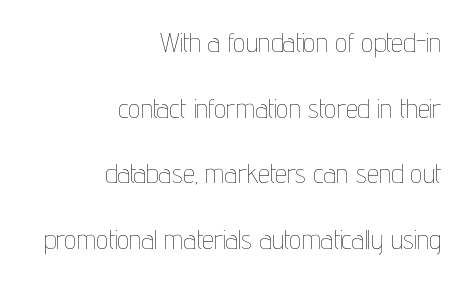
The image shows 27 px text type, upright; set right-aligned, loose line spacing (2.43x), normal letter spacing, not underlined.
